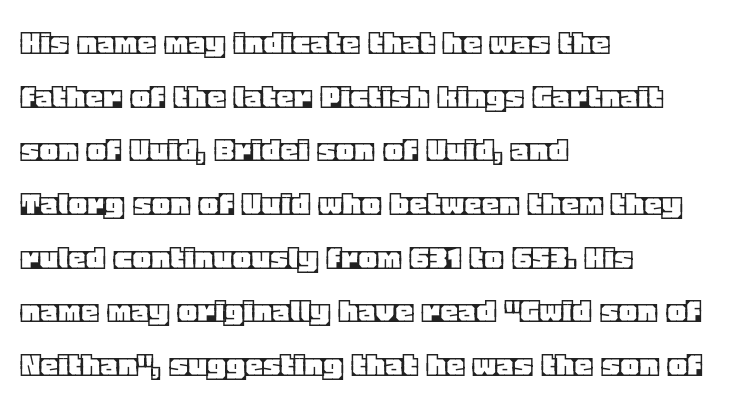
The axis of the letterforms is exactly vertical. The ragged edge is on the right, which tells us the setting is flush left. Nobody drew a line under any word here. There is no visible air inserted between adjacent glyphs.
